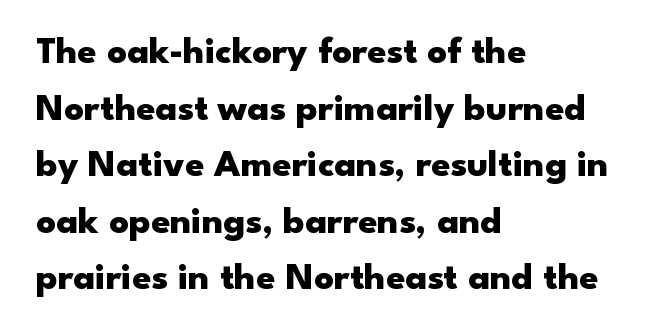
{"serif": "no", "italic": "no", "bold": "yes", "weight": "heavy", "width": "wide", "stroke_contrast": "low", "x_height": "small", "monospaced": "no", "underline": "no", "align": "left", "line_spacing": "normal", "line_spacing_ratio": 1.49, "letter_spacing": "normal", "letter_spacing_em": 0.0, "glyph_px": 38}
